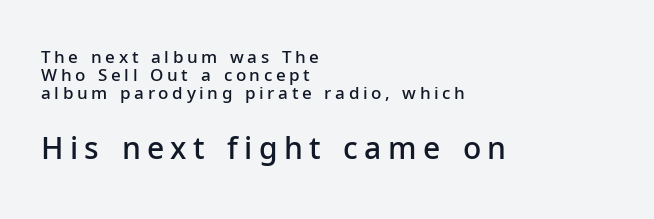
The image shows 30 px semibold sans-serif type, upright; set left-aligned, tight line spacing (1.07x), unusually wide letter spacing (+0.21 em), not underlined; the second (bottom) block is 1.76x larger; low stroke contrast and a medium x-height.
